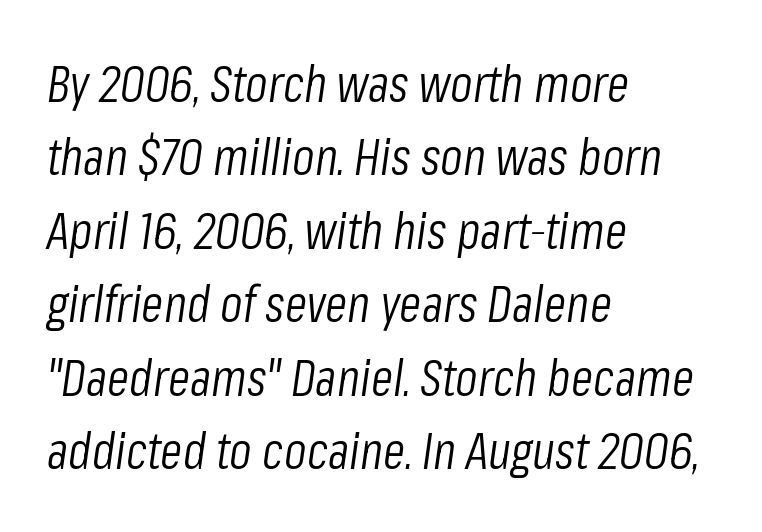
Q: Is the text bold? A: No.
Q: Is the text italic (slanted)? A: Yes, it leans right by about 8 degrees.
Q: Is the text underlined? A: No.
Q: How is the paragraph aligned? A: Left-aligned.
Q: Is the spacing between letters normal or unusually wide? A: Normal.
Q: Is the spacing between lines tight, normal or loose? A: Normal.
Q: Width (condensed, normal, or wide)? A: Condensed.
Q: Stroke contrast? A: Low.
Q: x-height? A: Medium.
Q: Monospaced? A: No.
